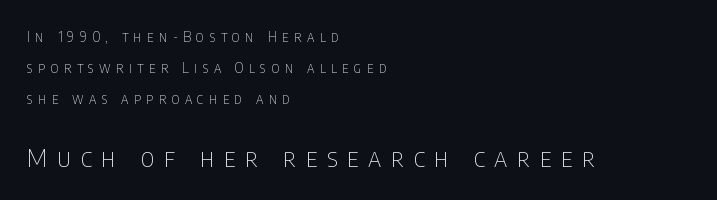
Q: Is the text bold? A: No.
Q: Is the text italic (slanted)? A: No, it is upright.
Q: Is the text underlined? A: No.
Q: How is the paragraph aligned? A: Left-aligned.
Q: Is the spacing between letters normal or unusually wide? A: Unusually wide.
Q: Is the spacing between lines tight, normal or loose? A: Loose.
Q: Which block of text is set in a larger size, the first (top) or the second (bottom)? A: The second (bottom) one.
